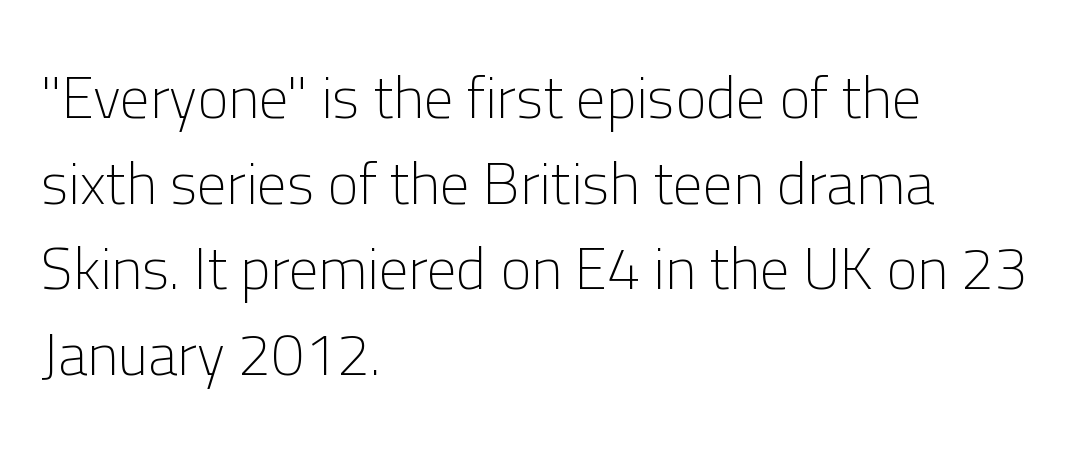
Each line starts at the same left margin while the right side varies. Nobody drew a line under any word here. The gaps between neighbouring characters are ordinary and unremarkable. The letters stand straight up with perfectly vertical stems. Stems here are at most as thick as an everyday book face.
